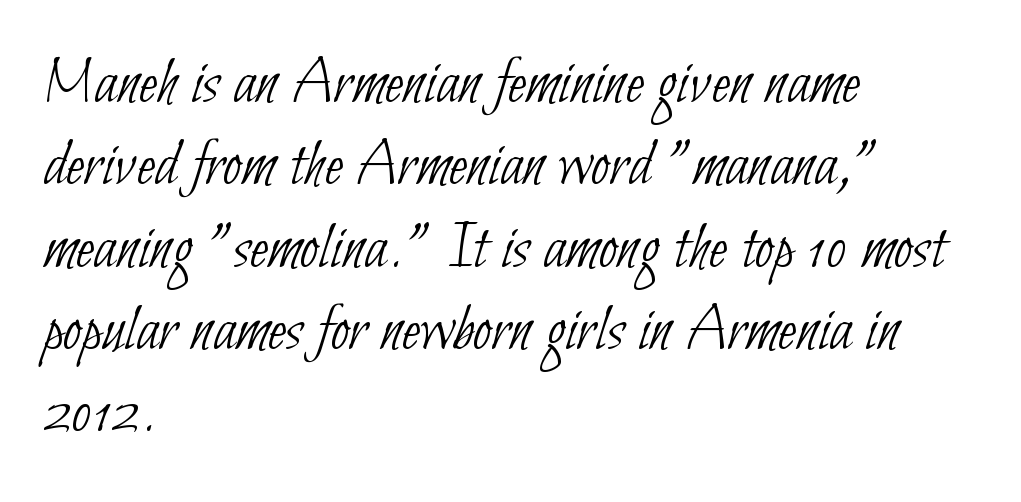
{"serif": "no", "bold": "no", "weight": "thin", "width": "condensed", "stroke_contrast": "low", "x_height": "small", "monospaced": "no", "underline": "no", "align": "left", "line_spacing_ratio": 1.21, "letter_spacing": "normal", "letter_spacing_em": 0.0, "glyph_px": 68}
